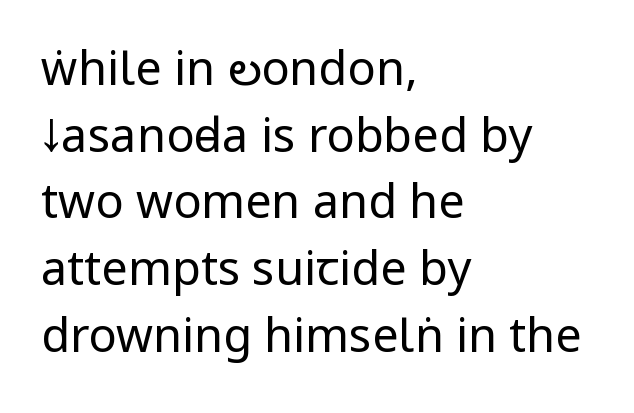
Q: Is the text bold? A: No.
Q: Is the text italic (slanted)? A: No, it is upright.
Q: Is the typeface a serif or a sans-serif typeface? A: Sans-serif.
Q: Is the text underlined? A: No.
Q: How is the paragraph aligned? A: Left-aligned.
Q: Is the spacing between letters normal or unusually wide? A: Normal.
Q: Is the spacing between lines tight, normal or loose? A: Normal.
Q: Width (condensed, normal, or wide)? A: Condensed.
Q: Stroke contrast? A: Low.
Q: x-height? A: Large.
Q: Monospaced? A: No.
